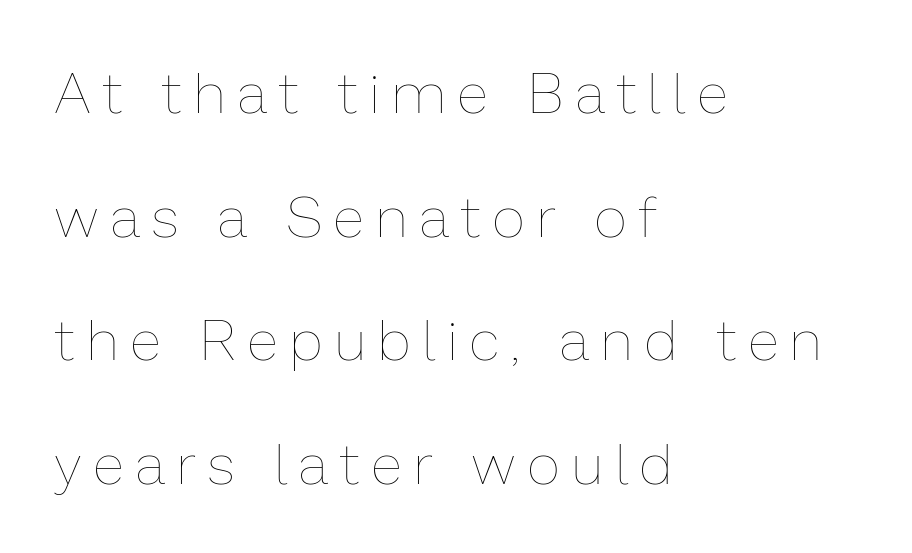
{"italic": "no", "bold": "no", "weight": "thin", "width": "normal", "stroke_contrast": "low", "x_height": "medium", "monospaced": "no", "underline": "no", "align": "left", "line_spacing": "loose", "line_spacing_ratio": 2.17, "letter_spacing": "wide", "letter_spacing_em": 0.23, "glyph_px": 57}
